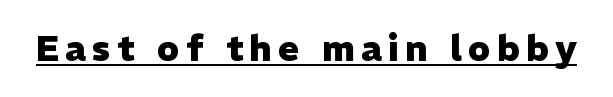
Q: Is the text bold? A: Yes.
Q: Is the text italic (slanted)? A: No, it is upright.
Q: Is the typeface a serif or a sans-serif typeface? A: Sans-serif.
Q: Is the text underlined? A: Yes.
Q: Width (condensed, normal, or wide)? A: Normal.
Q: Stroke contrast? A: Low.
Q: x-height? A: Medium.
Q: Monospaced? A: No.
